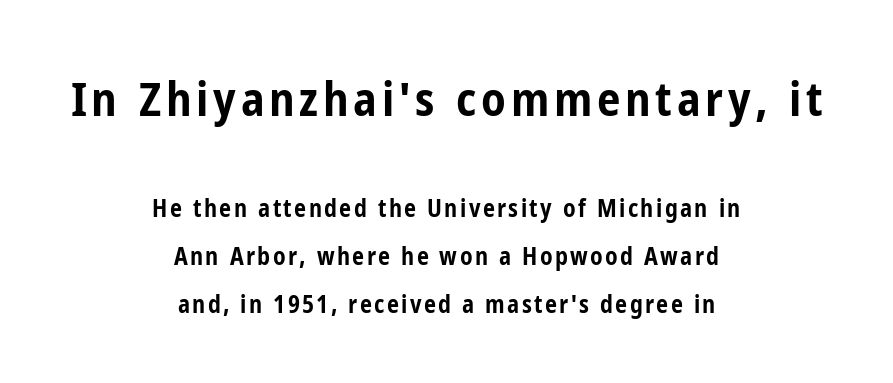
The image shows 47 px bold, condensed sans-serif type, upright; set centered, loose line spacing (2.02x), not underlined; the first (top) block is 1.96x larger; low stroke contrast and a medium x-height.
